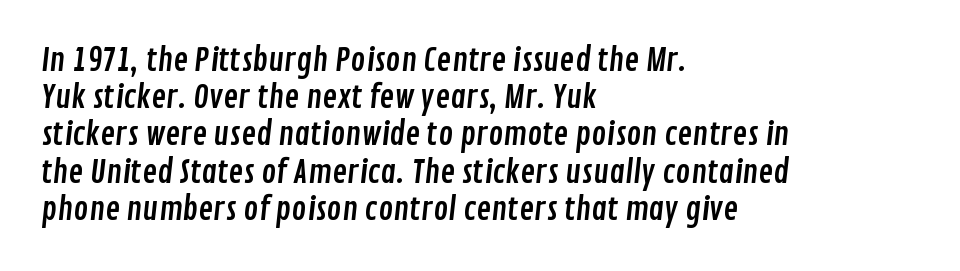
{"serif": "no", "width": "condensed", "stroke_contrast": "low", "x_height": "medium", "monospaced": "no", "underline": "no", "align": "left", "line_spacing_ratio": 1.2, "letter_spacing": "normal", "letter_spacing_em": 0.0, "glyph_px": 31}
